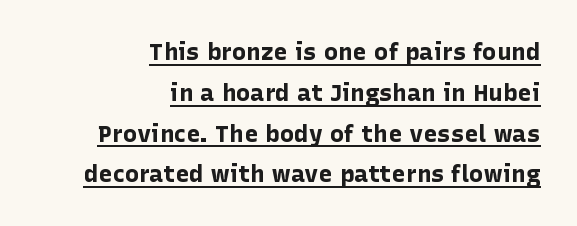
{"italic": "no", "bold": "yes", "underline": "yes", "align": "right", "line_spacing": "normal", "line_spacing_ratio": 1.7, "letter_spacing": "normal", "letter_spacing_em": 0.0, "glyph_px": 24}
